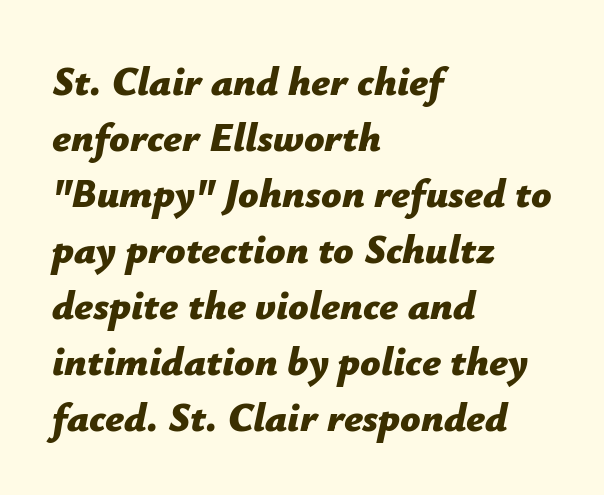
Compared with an ordinary text face, these strokes are far heavier — a full bold. A typesetter would mark this as italic. Tracking here is standard; glyphs follow each other at the usual distance. Each row of text sits above clean, open space.
